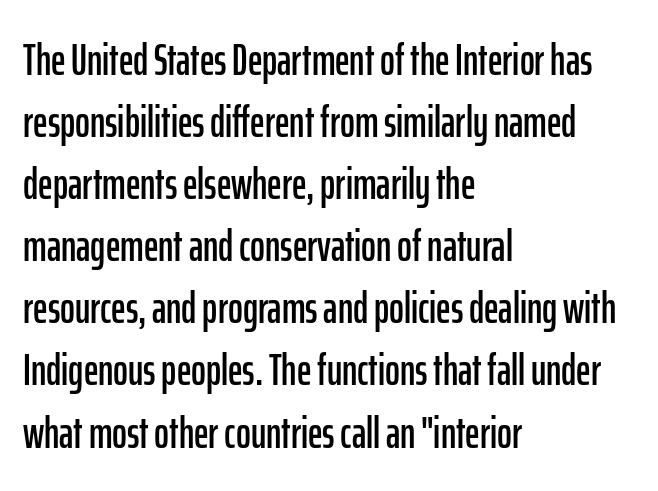
Think of a printed novel: that variable character pitch is what you see here. Horizontal alignment here is leftward, the default for most running prose. Compared with typical body copy, the letter spacing here is the same. The letters stand straight up with perfectly vertical stems.
